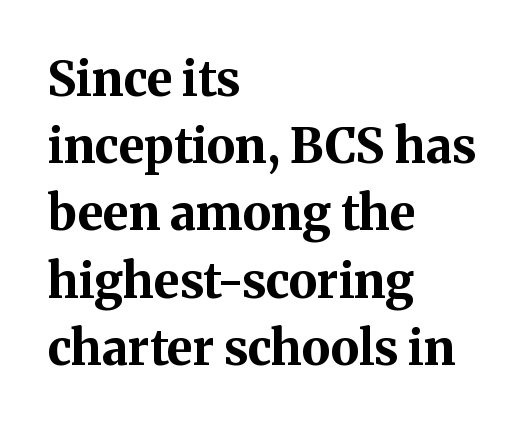
The image shows 48 px bold serif type, upright; set left-aligned, normal line spacing (1.4x), normal letter spacing, not underlined; medium stroke contrast and a medium x-height.
